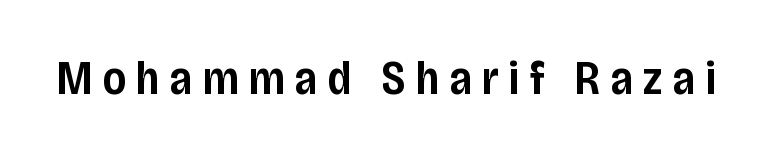
Nobody drew a line under any word here. Rendered with straight, roman letterforms. Varying glyph widths throughout — classic text-font behaviour. Examine the stroke ends and you'll find no serifs.
